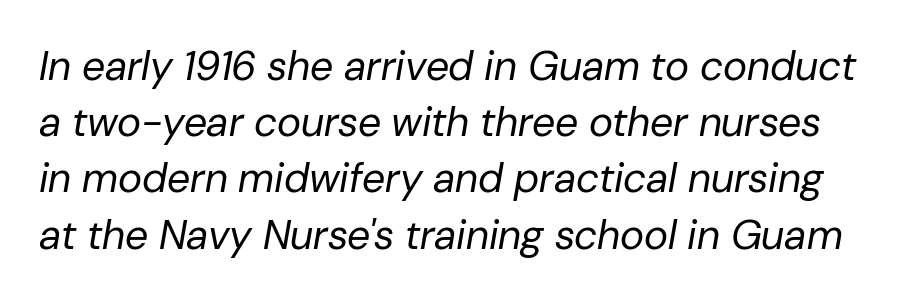
{"italic": "yes", "lean": "right", "slant_degrees": 10, "bold": "no", "weight": "regular", "width": "normal", "stroke_contrast": "low", "x_height": "medium", "monospaced": "no", "underline": "no", "line_spacing": "normal", "line_spacing_ratio": 1.37, "letter_spacing": "normal", "letter_spacing_em": 0.0, "glyph_px": 41}
